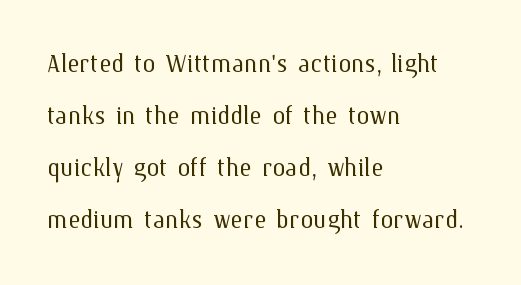
Q: Is the text bold? A: No.
Q: Is the text italic (slanted)? A: No, it is upright.
Q: Is the text underlined? A: No.
Q: How is the paragraph aligned? A: Left-aligned.
Q: Is the spacing between letters normal or unusually wide? A: Normal.
Q: Is the spacing between lines tight, normal or loose? A: Normal.
Q: Width (condensed, normal, or wide)? A: Normal.
Q: Stroke contrast? A: Medium.
Q: x-height? A: Medium.
Q: Monospaced? A: No.
